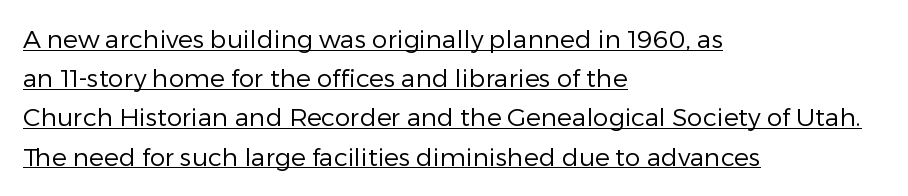
Notice how descenders clear the ascenders below comfortably — that's standard leading. If you drew a line through each stem, it would be perfectly vertical. Here the glyphs are tracked normally, forming tight word shapes. Is the block centered? No — it sits flush against the left margin. Think standard paragraph weight, or any step lighter than that.
